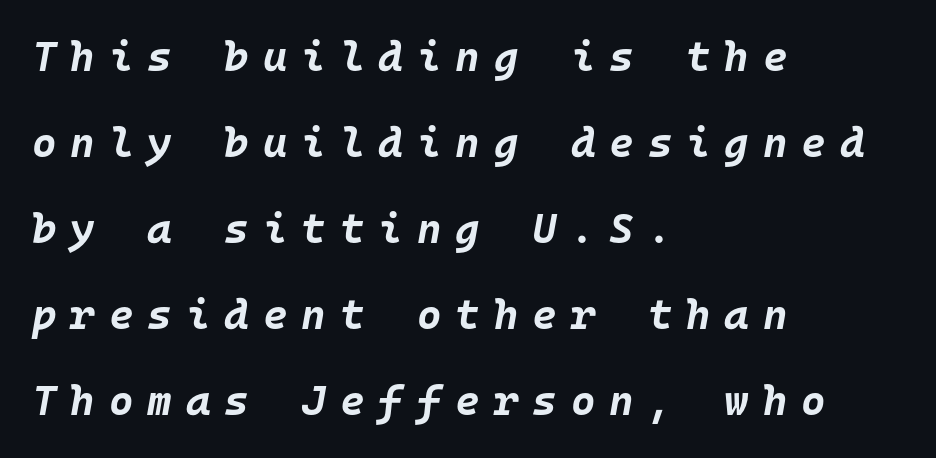
The image shows 42 px bold type, italic (leaning right), monospaced; set left-aligned, loose line spacing (2.05x), unusually wide letter spacing (+0.33 em), not underlined; low stroke contrast and a large x-height.
